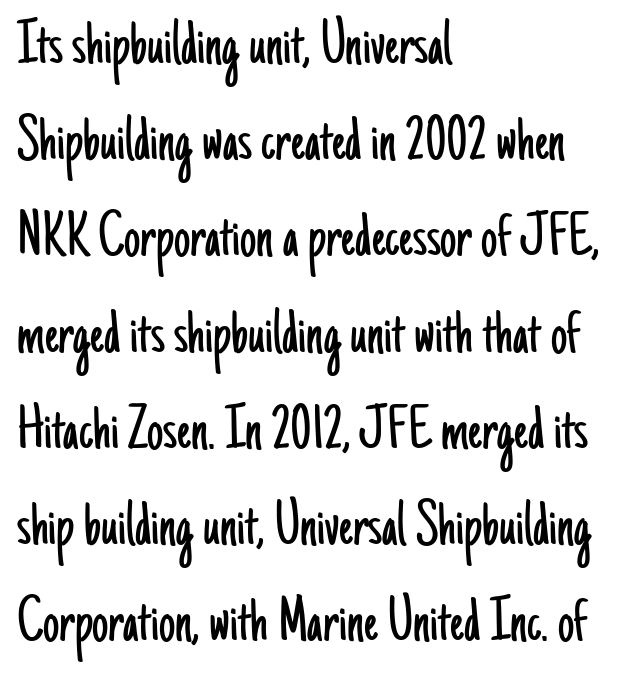
Q: Is the text bold? A: No.
Q: Is the text italic (slanted)? A: No, it is upright.
Q: Is the typeface a serif or a sans-serif typeface? A: Sans-serif.
Q: Is the text underlined? A: No.
Q: How is the paragraph aligned? A: Left-aligned.
Q: Is the spacing between letters normal or unusually wide? A: Normal.
Q: Is the spacing between lines tight, normal or loose? A: Normal.
Q: Width (condensed, normal, or wide)? A: Condensed.
Q: Stroke contrast? A: Low.
Q: x-height? A: Small.
Q: Monospaced? A: No.
